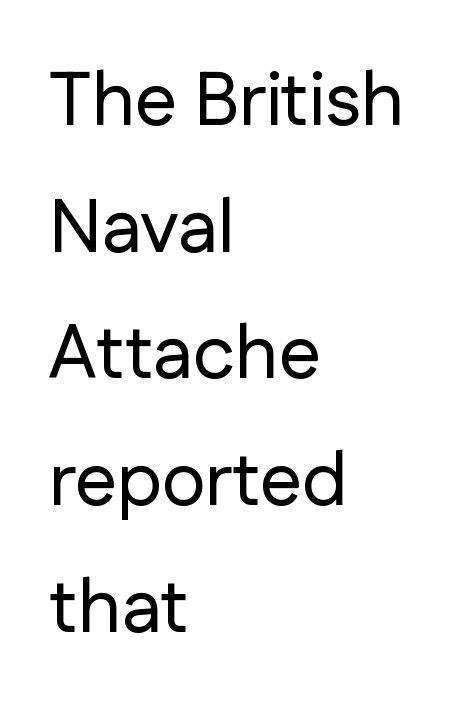
Q: Is the text italic (slanted)? A: No, it is upright.
Q: Is the typeface a serif or a sans-serif typeface? A: Sans-serif.
Q: Is the text underlined? A: No.
Q: How is the paragraph aligned? A: Left-aligned.
Q: Is the spacing between letters normal or unusually wide? A: Normal.
Q: Is the spacing between lines tight, normal or loose? A: Normal.
Q: Width (condensed, normal, or wide)? A: Normal.
Q: Stroke contrast? A: Low.
Q: x-height? A: Medium.
Q: Monospaced? A: No.
